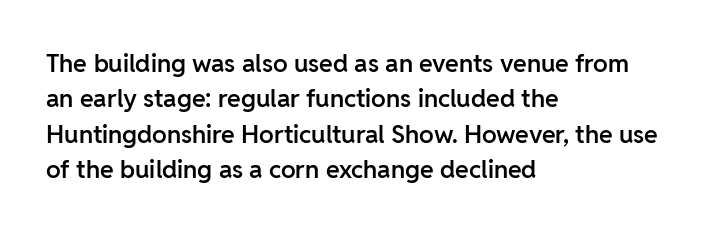
Q: Is the text bold? A: Semi-bold.
Q: Is the text italic (slanted)? A: No, it is upright.
Q: Is the text underlined? A: No.
Q: How is the paragraph aligned? A: Left-aligned.
Q: Is the spacing between letters normal or unusually wide? A: Normal.
Q: Is the spacing between lines tight, normal or loose? A: Normal.
